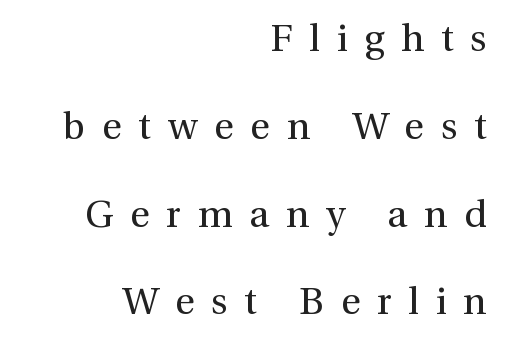
Vertical strokes here are truly vertical. These lines are rendered in a variable-pitch font. The gaps between neighbouring characters are conspicuously large. Casual observation: everything's shoved over to the right.
